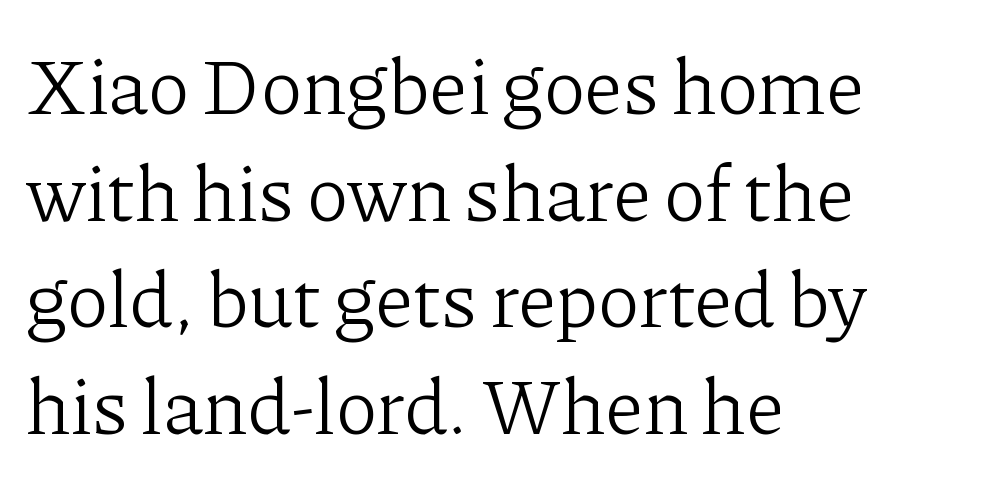
Q: Is the text bold? A: No.
Q: Is the text italic (slanted)? A: No, it is upright.
Q: Is the typeface a serif or a sans-serif typeface? A: Serif.
Q: Is the text underlined? A: No.
Q: How is the paragraph aligned? A: Left-aligned.
Q: Is the spacing between letters normal or unusually wide? A: Normal.
Q: Is the spacing between lines tight, normal or loose? A: Normal.
Q: Width (condensed, normal, or wide)? A: Normal.
Q: Stroke contrast? A: Low.
Q: x-height? A: Medium.
Q: Monospaced? A: No.
